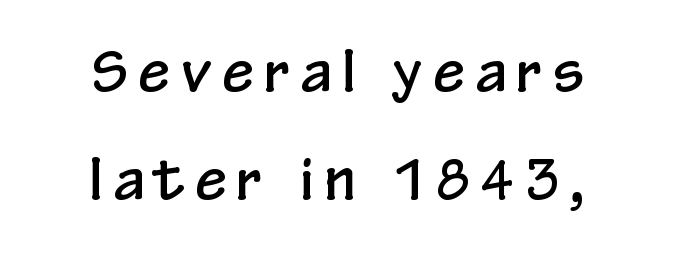
Q: Is the text italic (slanted)? A: No, it is upright.
Q: Is the typeface a serif or a sans-serif typeface? A: Sans-serif.
Q: Is the text underlined? A: No.
Q: How is the paragraph aligned? A: Centered.
Q: Is the spacing between letters normal or unusually wide? A: Unusually wide.
Q: Is the spacing between lines tight, normal or loose? A: Loose.
Q: Width (condensed, normal, or wide)? A: Condensed.
Q: Stroke contrast? A: Low.
Q: x-height? A: Medium.
Q: Monospaced? A: No.
